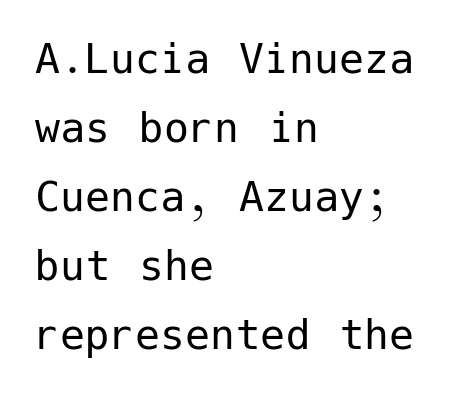
Q: Is the text bold? A: No.
Q: Is the text italic (slanted)? A: No, it is upright.
Q: Is the typeface a serif or a sans-serif typeface? A: Sans-serif.
Q: Is the text underlined? A: No.
Q: How is the paragraph aligned? A: Left-aligned.
Q: Is the spacing between letters normal or unusually wide? A: Normal.
Q: Is the spacing between lines tight, normal or loose? A: Normal.
Q: Width (condensed, normal, or wide)? A: Normal.
Q: Stroke contrast? A: Low.
Q: x-height? A: Medium.
